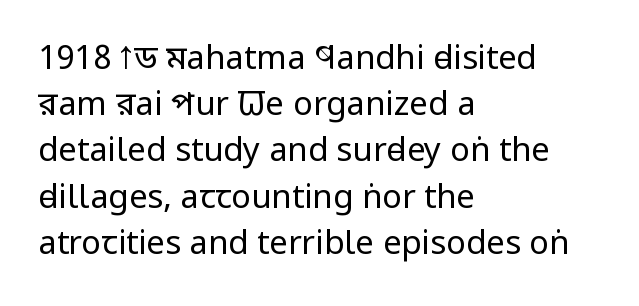
Q: Is the text bold? A: No.
Q: Is the text italic (slanted)? A: No, it is upright.
Q: Is the typeface a serif or a sans-serif typeface? A: Sans-serif.
Q: Is the text underlined? A: No.
Q: How is the paragraph aligned? A: Left-aligned.
Q: Is the spacing between letters normal or unusually wide? A: Normal.
Q: Is the spacing between lines tight, normal or loose? A: Normal.
Q: Width (condensed, normal, or wide)? A: Condensed.
Q: Stroke contrast? A: Low.
Q: x-height? A: Large.
Q: Monospaced? A: No.
